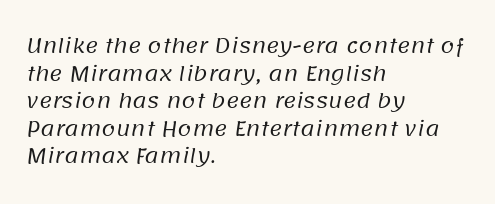
Q: Is the text bold? A: No.
Q: Is the text underlined? A: No.
Q: How is the paragraph aligned? A: Left-aligned.
Q: Is the spacing between letters normal or unusually wide? A: Normal.
Q: Is the spacing between lines tight, normal or loose? A: Normal.
